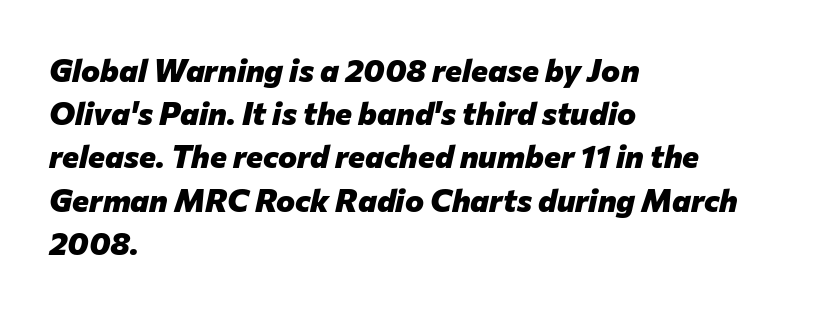
{"italic": "yes", "lean": "right", "slant_degrees": 12, "bold": "yes", "weight": "heavy", "width": "normal", "stroke_contrast": "low", "x_height": "medium", "monospaced": "no", "underline": "no", "align": "left", "line_spacing": "normal", "line_spacing_ratio": 1.35, "letter_spacing": "normal", "letter_spacing_em": 0.0, "glyph_px": 32}
